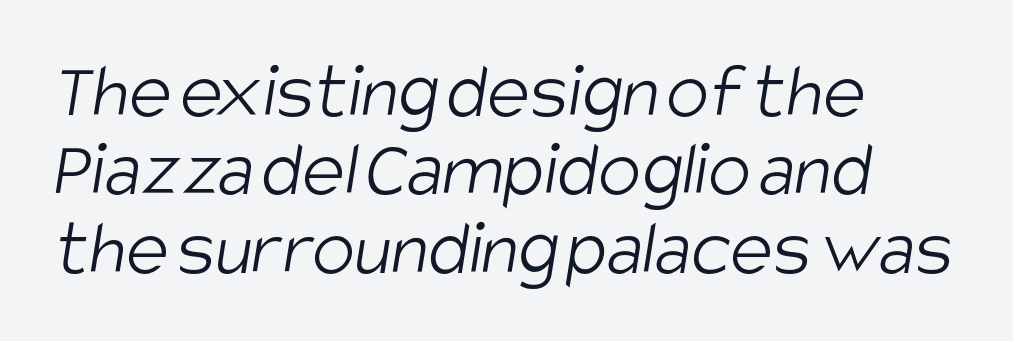
The image shows 80 px light, condensed sans-serif type; set left-aligned, tight line spacing (0.98x), normal letter spacing, not underlined; low stroke contrast and a large x-height.
